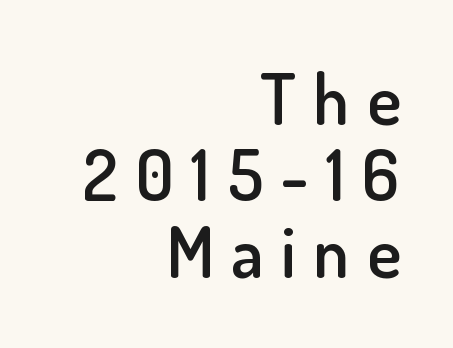
Type style note: lacks serifs. On the weight axis this lands at semibold, roughly 600. Reading down the block, your eye finds every line finishing at a fixed right position. Ascenders rise straight up at ninety degrees. Looks like regular typesetting: each glyph gets only the width it needs.
